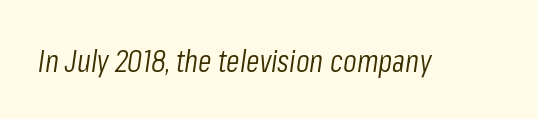
{"italic": "yes", "lean": "right", "slant_degrees": 8, "bold": "no", "weight": "light", "width": "condensed", "stroke_contrast": "low", "x_height": "medium", "monospaced": "no", "underline": "no", "letter_spacing": "normal", "letter_spacing_em": 0.0, "glyph_px": 31}
